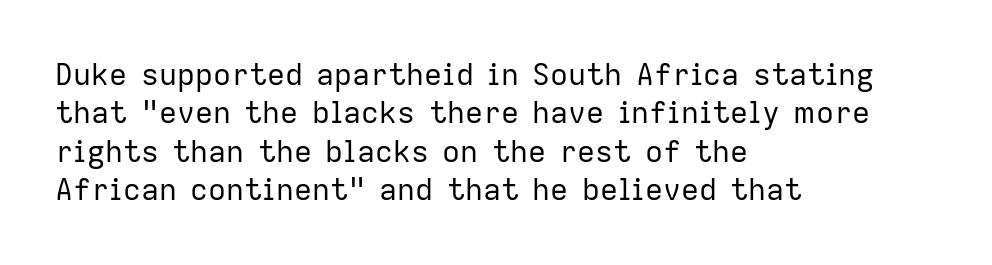
{"serif": "no", "italic": "no", "bold": "no", "weight": "regular", "width": "normal", "stroke_contrast": "low", "x_height": "medium", "monospaced": "no", "underline": "no", "align": "left", "line_spacing": "normal", "line_spacing_ratio": 1.28, "letter_spacing": "normal", "letter_spacing_em": 0.0, "glyph_px": 30}
